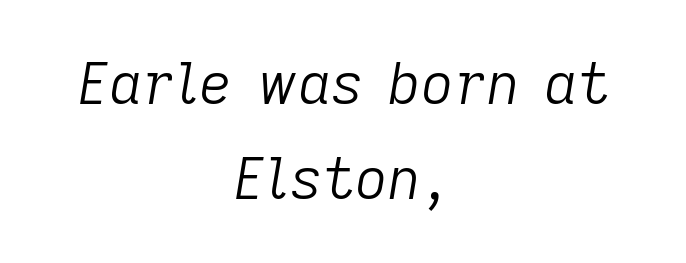
Q: Is the text bold? A: No.
Q: Is the text italic (slanted)? A: Yes, it leans right by about 9 degrees.
Q: Is the text underlined? A: No.
Q: How is the paragraph aligned? A: Centered.
Q: Is the spacing between letters normal or unusually wide? A: Normal.
Q: Is the spacing between lines tight, normal or loose? A: Normal.
Q: Width (condensed, normal, or wide)? A: Normal.
Q: Stroke contrast? A: Low.
Q: x-height? A: Medium.
Q: Monospaced? A: No.
